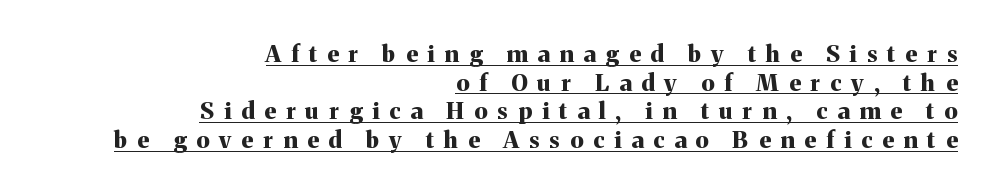
Does the lettering tilt? It doesn't — this is upright. The passage shown is emphatically bold. A flush-right, rag-left setting is used for this passage. Words appear elongated and porous because spacing is wide.
